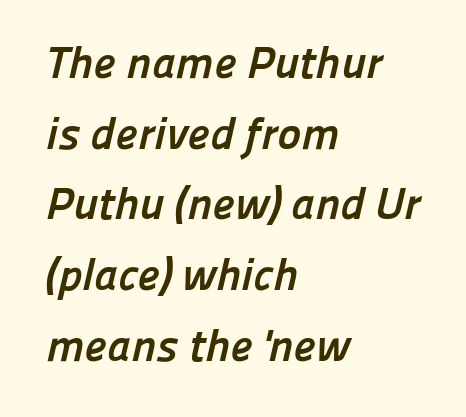
The image shows 45 px semibold sans-serif type; set left-aligned, normal line spacing (1.57x), normal letter spacing, not underlined; low stroke contrast and a medium x-height.
